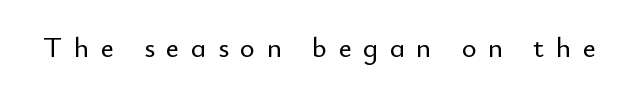
The image shows 28 px sans-serif type, upright; set unusually wide letter spacing (+0.42 em), not underlined; low stroke contrast and a small x-height.
